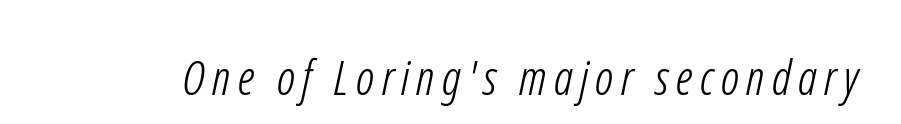
Counters stay open thanks to moderate or lighter strokes. Only glyphs here, with clear space below each row. The type family on display is of the sans-serif kind. Think of a printed novel: that variable character pitch is what you see here.
